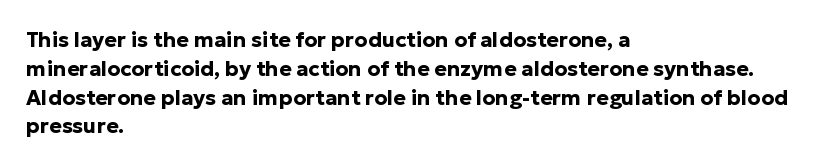
{"italic": "no", "bold": "yes", "underline": "no", "align": "left", "line_spacing": "normal", "line_spacing_ratio": 1.37, "letter_spacing": "normal", "letter_spacing_em": 0.0, "glyph_px": 21}
